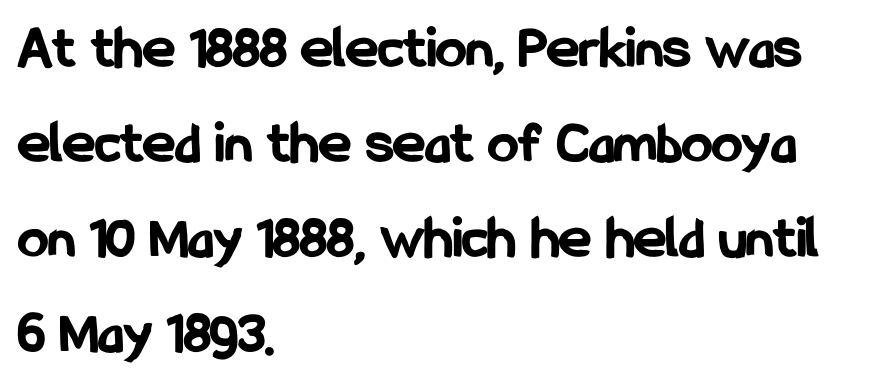
{"serif": "no", "italic": "no", "bold": "yes", "weight": "bold", "width": "condensed", "stroke_contrast": "low", "x_height": "medium", "monospaced": "no", "underline": "no", "align": "left", "line_spacing": "normal", "line_spacing_ratio": 1.56, "letter_spacing": "normal", "letter_spacing_em": 0.0, "glyph_px": 61}
